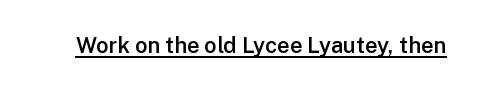
Typesetter's note: demi weight, one step under bold. This sample uses plain, unmodified letter spacing. Honestly, the underline is the first thing you notice here. A typesetter would mark this as roman, not italic.
